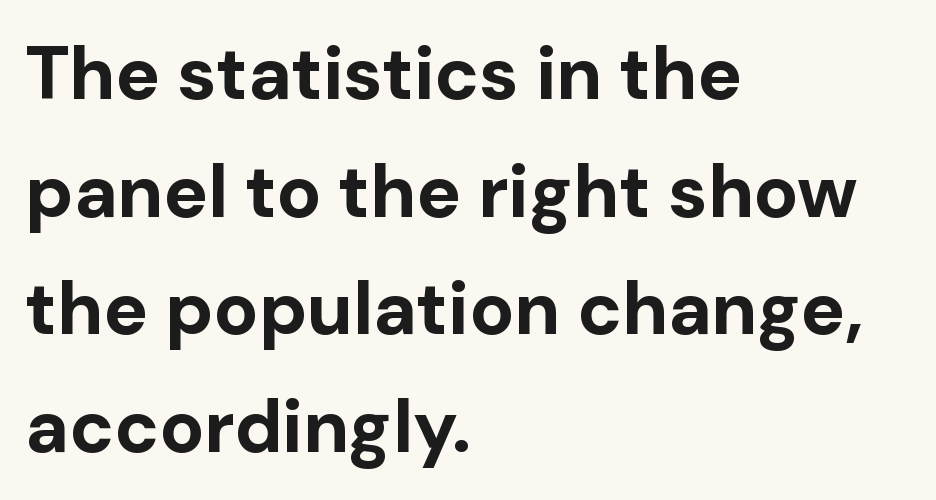
{"serif": "no", "italic": "no", "bold": "yes", "weight": "bold", "width": "normal", "stroke_contrast": "low", "x_height": "medium", "monospaced": "no", "underline": "no", "align": "left", "line_spacing": "normal", "line_spacing_ratio": 1.59, "letter_spacing": "normal", "letter_spacing_em": 0.0, "glyph_px": 74}
